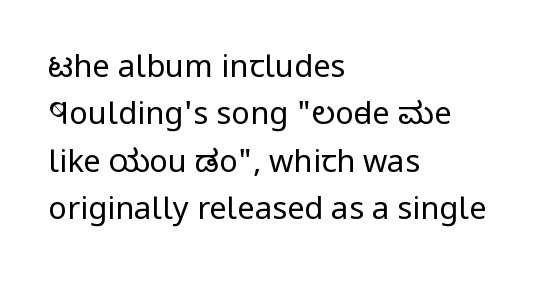
The image shows 31 px regular-weight, condensed sans-serif type, upright; set left-aligned, normal line spacing (1.53x), normal letter spacing, not underlined; low stroke contrast and a large x-height.
